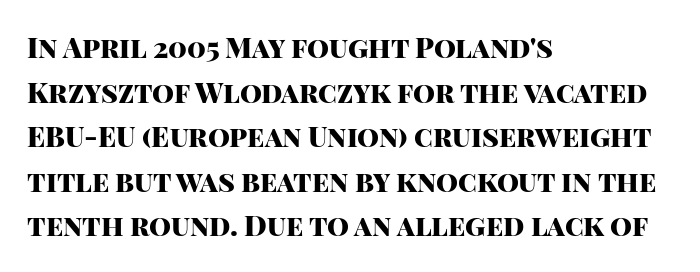
Q: Is the text bold? A: Yes.
Q: Is the text italic (slanted)? A: No, it is upright.
Q: Is the typeface a serif or a sans-serif typeface? A: Sans-serif.
Q: Is the text underlined? A: No.
Q: How is the paragraph aligned? A: Left-aligned.
Q: Is the spacing between letters normal or unusually wide? A: Normal.
Q: Is the spacing between lines tight, normal or loose? A: Normal.
Q: Width (condensed, normal, or wide)? A: Normal.
Q: Stroke contrast? A: High.
Q: x-height? A: Large.
Q: Monospaced? A: No.
